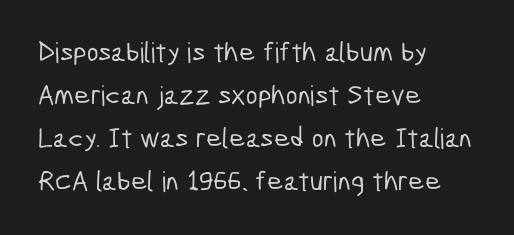
Q: Is the typeface a serif or a sans-serif typeface? A: Sans-serif.
Q: Is the text underlined? A: No.
Q: How is the paragraph aligned? A: Left-aligned.
Q: Is the spacing between letters normal or unusually wide? A: Normal.
Q: Is the spacing between lines tight, normal or loose? A: Normal.
Q: Width (condensed, normal, or wide)? A: Condensed.
Q: Stroke contrast? A: Low.
Q: x-height? A: Medium.
Q: Monospaced? A: No.
